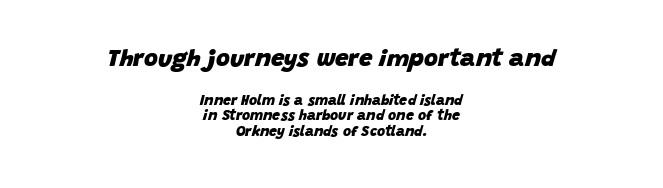
The image shows 24 px bold type, italic (leaning right); set centered, tight line spacing (1.11x), normal letter spacing, not underlined; the first (top) block is 1.71x larger.
